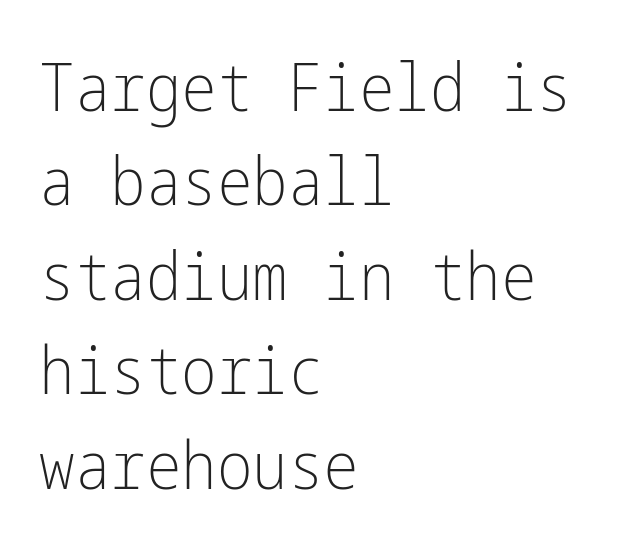
{"serif": "no", "italic": "no", "bold": "no", "weight": "light", "width": "condensed", "stroke_contrast": "low", "x_height": "medium", "underline": "no", "align": "left", "line_spacing": "normal", "line_spacing_ratio": 1.41, "letter_spacing": "normal", "letter_spacing_em": 0.0, "glyph_px": 67}
